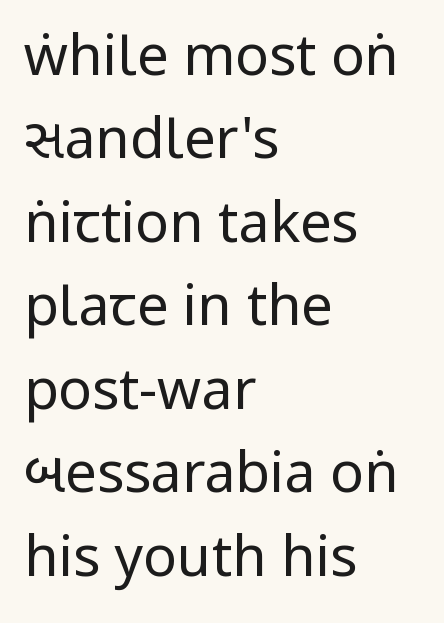
{"serif": "no", "italic": "no", "bold": "no", "weight": "regular", "width": "condensed", "stroke_contrast": "low", "underline": "no", "align": "left", "line_spacing": "normal", "line_spacing_ratio": 1.49, "letter_spacing": "normal", "letter_spacing_em": 0.0, "glyph_px": 56}
